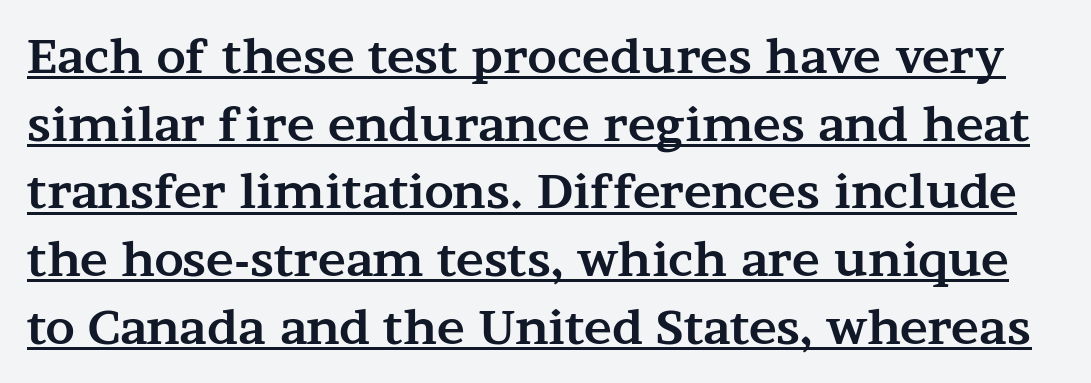
The image shows 47 px bold, wide serif type, upright; set normal line spacing (1.44x), normal letter spacing, underlined; medium stroke contrast and a medium x-height.
